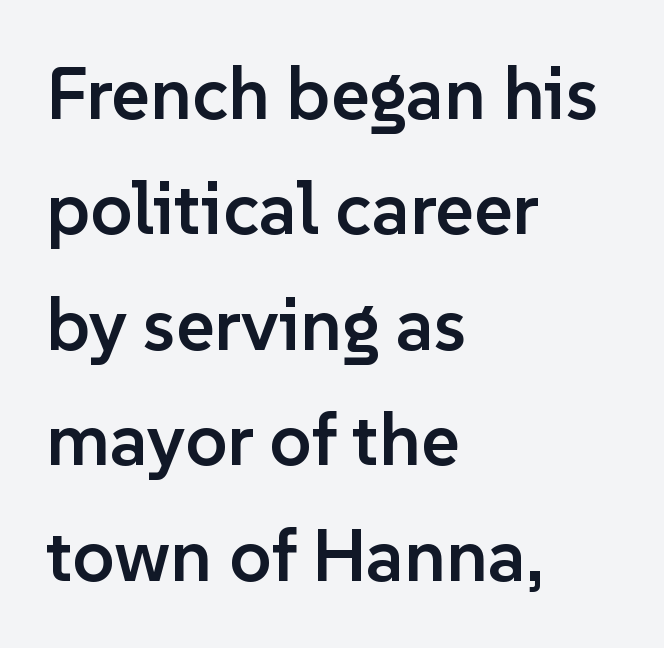
Q: Is the text bold? A: Semi-bold.
Q: Is the text italic (slanted)? A: No, it is upright.
Q: Is the typeface a serif or a sans-serif typeface? A: Sans-serif.
Q: Is the text underlined? A: No.
Q: How is the paragraph aligned? A: Left-aligned.
Q: Is the spacing between letters normal or unusually wide? A: Normal.
Q: Is the spacing between lines tight, normal or loose? A: Normal.
Q: Width (condensed, normal, or wide)? A: Normal.
Q: Stroke contrast? A: Low.
Q: x-height? A: Medium.
Q: Monospaced? A: No.
